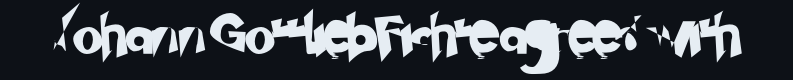
The image shows 39 px sans-serif type; set normal letter spacing, not underlined; low stroke contrast and a small x-height.
